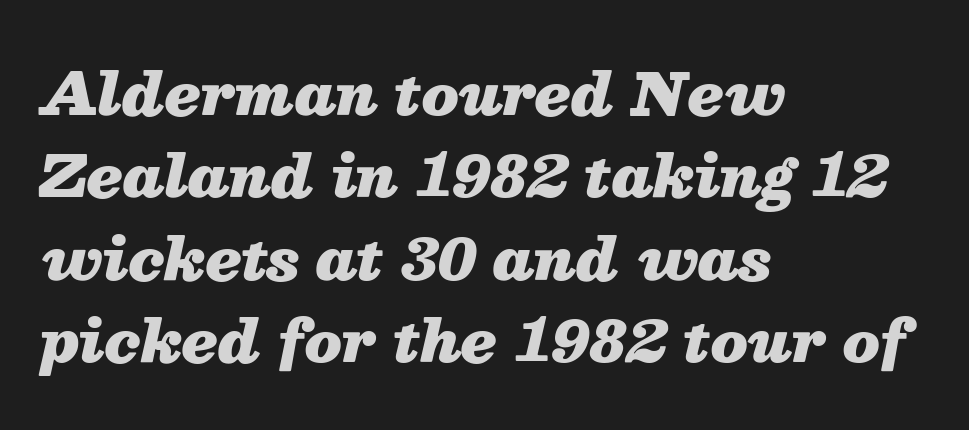
Q: Is the text bold? A: Yes.
Q: Is the text italic (slanted)? A: Yes, it leans right by about 13 degrees.
Q: Is the text underlined? A: No.
Q: How is the paragraph aligned? A: Left-aligned.
Q: Is the spacing between letters normal or unusually wide? A: Normal.
Q: Is the spacing between lines tight, normal or loose? A: Normal.
Q: Width (condensed, normal, or wide)? A: Normal.
Q: Stroke contrast? A: Medium.
Q: x-height? A: Medium.
Q: Monospaced? A: No.
